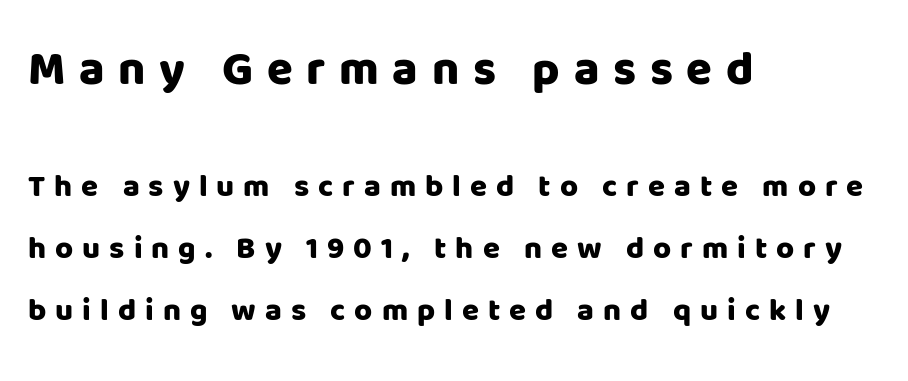
Letters rest on an invisible, unmarked baseline. The tracking reads as deliberately expanded to a designer's eye. Whoever set this chose breathing room over compactness in the vertical rhythm. This is roman type, the default non-slanted kind.
